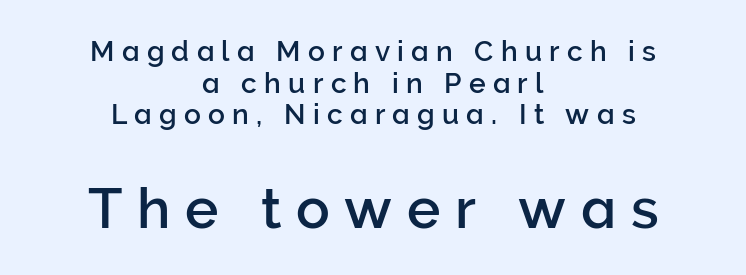
Q: Is the text italic (slanted)? A: No, it is upright.
Q: Is the typeface a serif or a sans-serif typeface? A: Sans-serif.
Q: Is the text underlined? A: No.
Q: How is the paragraph aligned? A: Centered.
Q: Is the spacing between letters normal or unusually wide? A: Unusually wide.
Q: Is the spacing between lines tight, normal or loose? A: Tight.
Q: Which block of text is set in a larger size, the first (top) or the second (bottom)? A: The second (bottom) one.
Q: Width (condensed, normal, or wide)? A: Normal.
Q: Stroke contrast? A: Low.
Q: x-height? A: Medium.
Q: Monospaced? A: No.
